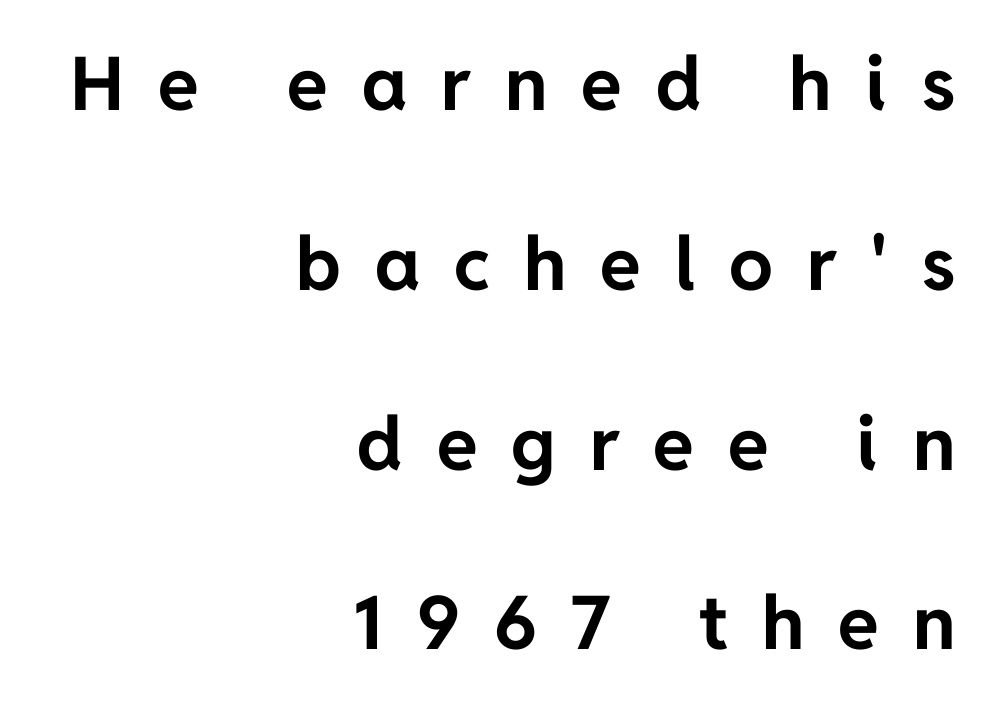
Q: Is the text bold? A: Yes.
Q: Is the text italic (slanted)? A: No, it is upright.
Q: Is the typeface a serif or a sans-serif typeface? A: Sans-serif.
Q: Is the text underlined? A: No.
Q: How is the paragraph aligned? A: Right-aligned.
Q: Is the spacing between letters normal or unusually wide? A: Unusually wide.
Q: Is the spacing between lines tight, normal or loose? A: Loose.
Q: Width (condensed, normal, or wide)? A: Normal.
Q: Stroke contrast? A: Low.
Q: x-height? A: Medium.
Q: Monospaced? A: No.
